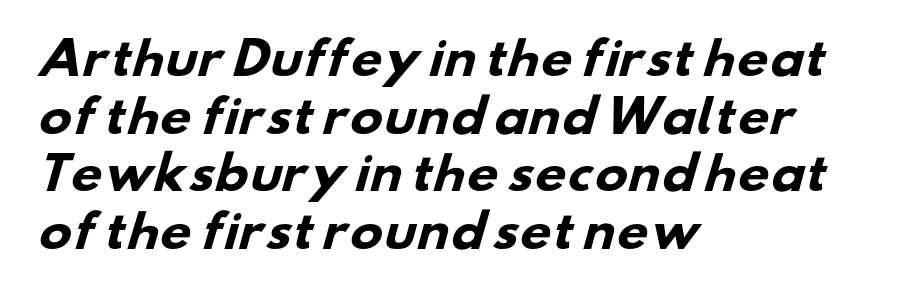
{"serif": "no", "bold": "yes", "weight": "heavy", "width": "wide", "stroke_contrast": "low", "x_height": "small", "monospaced": "no", "underline": "no", "align": "left", "line_spacing": "normal", "line_spacing_ratio": 1.31, "letter_spacing": "normal", "letter_spacing_em": 0.0, "glyph_px": 44}
